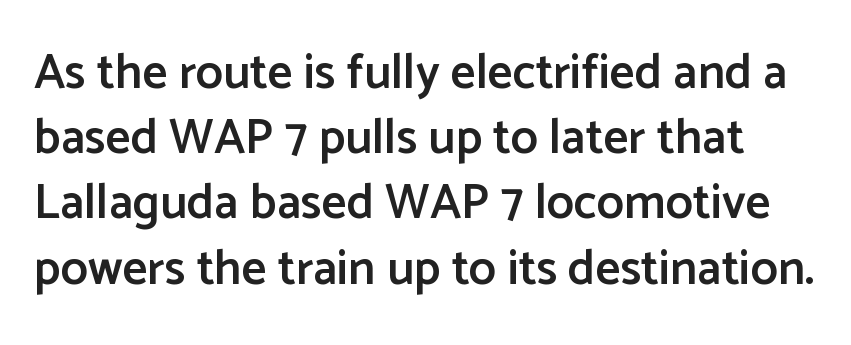
Ascenders rise straight up at ninety degrees. Glyph-to-glyph distance matches everyday printed text. In terms of leading, this rendering sits right in the middle. I'd describe the lettering as semibold — firm but not a full bold. Classification — sans serif.
